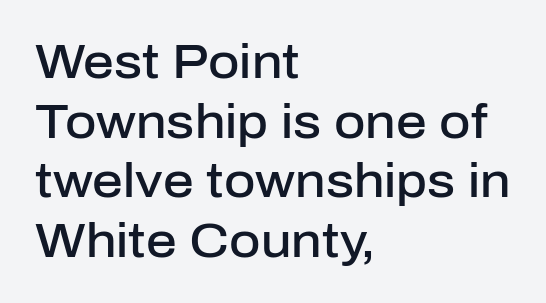
The image shows 48 px semibold sans-serif type, upright; set left-aligned, line spacing 1.24x, normal letter spacing, not underlined; low stroke contrast and a medium x-height.
